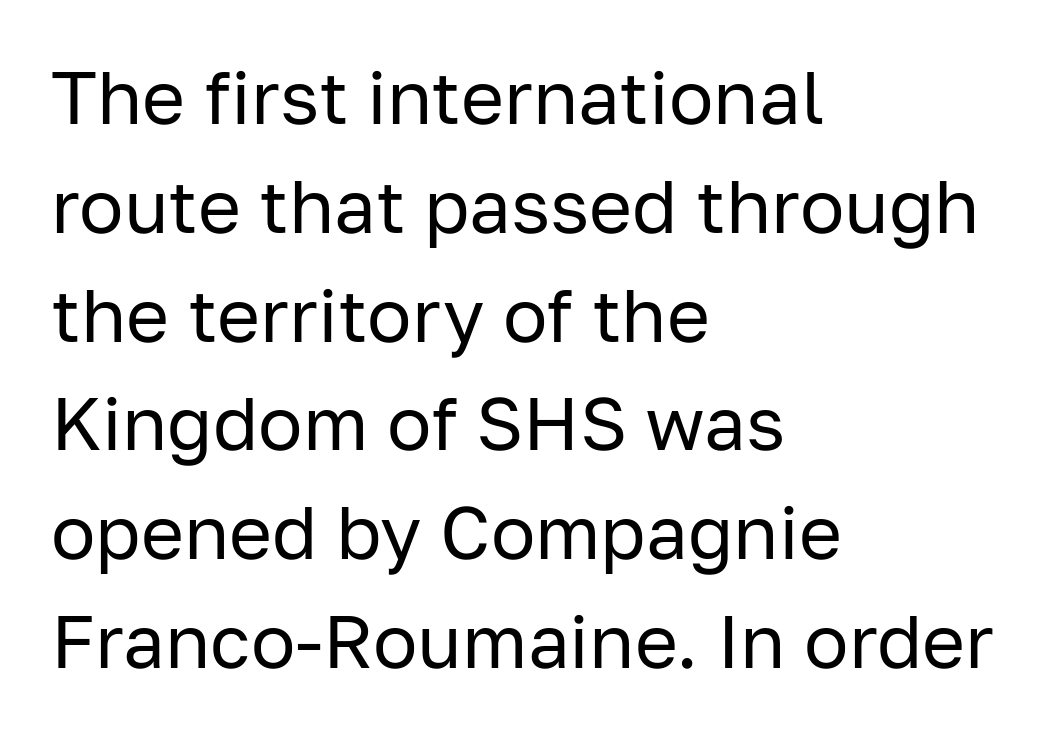
The image shows 74 px regular-weight sans-serif type, upright; set left-aligned, normal line spacing (1.47x), normal letter spacing, not underlined; low stroke contrast and a medium x-height.
